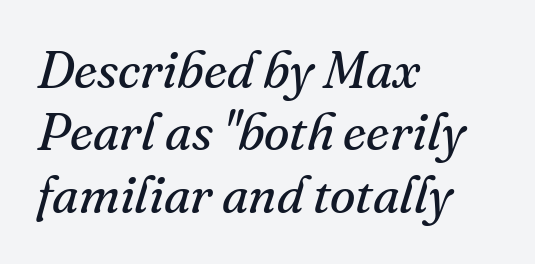
The image shows 52 px regular-weight serif type, italic (leaning right); set left-aligned, line spacing 1.2x, normal letter spacing, not underlined; medium stroke contrast and a small x-height.
